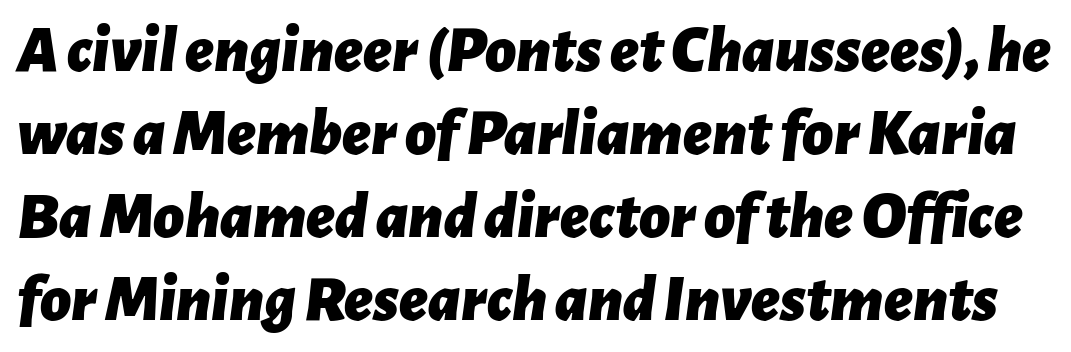
Q: Is the text bold? A: Yes.
Q: Is the text italic (slanted)? A: Yes, it leans right by about 7 degrees.
Q: Is the text underlined? A: No.
Q: Is the spacing between letters normal or unusually wide? A: Normal.
Q: Width (condensed, normal, or wide)? A: Normal.
Q: Stroke contrast? A: Low.
Q: x-height? A: Medium.
Q: Monospaced? A: No.
